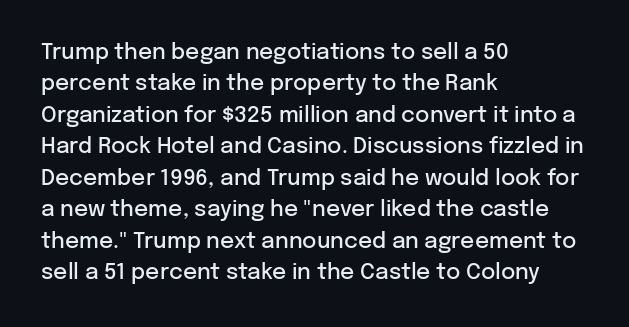
The image shows 22 px text type, upright; set left-aligned, normal line spacing (1.43x), normal letter spacing, not underlined.
